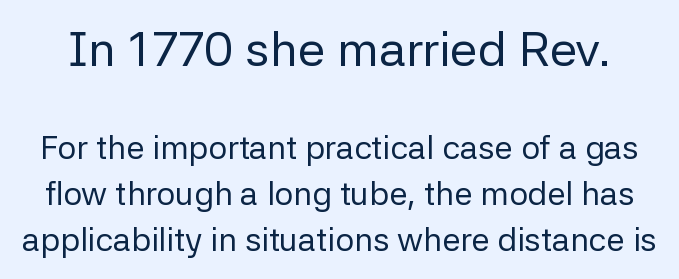
The image shows 49 px regular-weight sans-serif type, upright; set normal line spacing (1.4x), normal letter spacing, not underlined; the first (top) block is 1.48x larger; low stroke contrast and a medium x-height.
